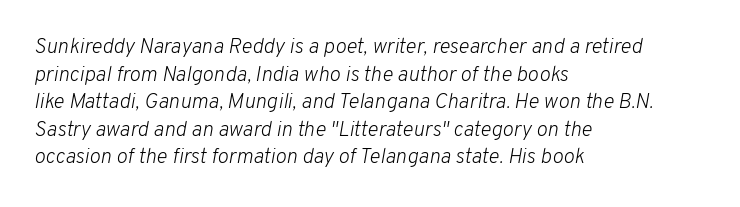
No extra ink here — the face is not bold. Underlining? Definitely not there. Notice how descenders clear the ascenders below comfortably — that's standard leading. Observe the ordinary spacing: letters are neighbours, not strangers.
